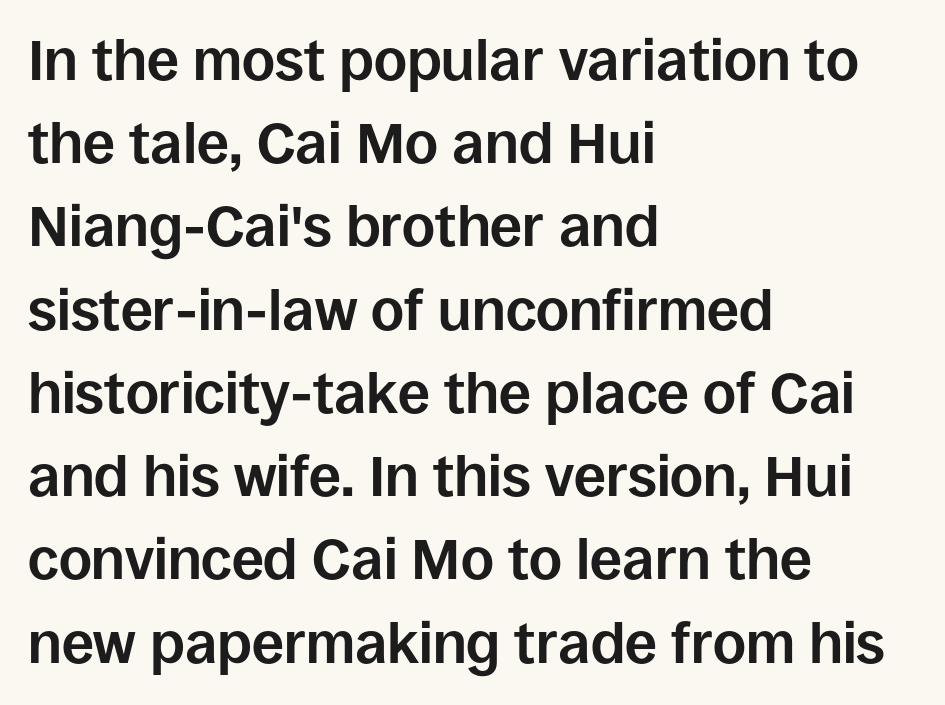
{"serif": "no", "italic": "no", "bold": "yes", "weight": "bold", "width": "normal", "stroke_contrast": "low", "x_height": "large", "monospaced": "no", "underline": "no", "align": "left", "line_spacing": "normal", "line_spacing_ratio": 1.46, "letter_spacing": "normal", "letter_spacing_em": 0.0, "glyph_px": 57}
